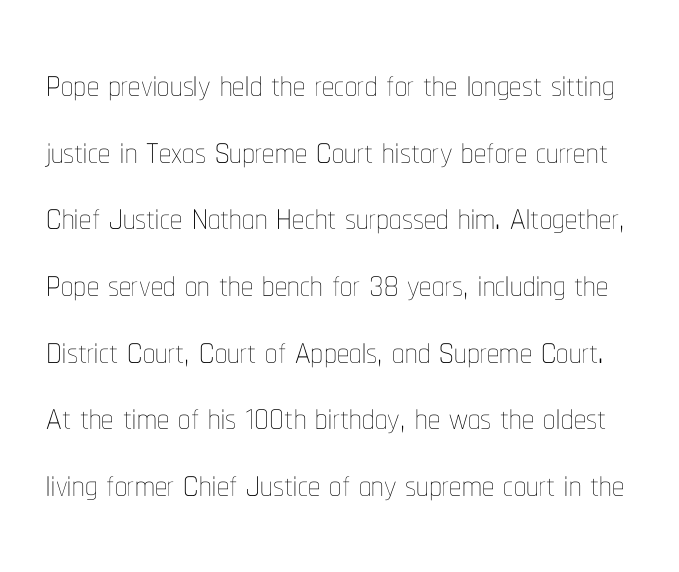
Proportional: the letters do not fall into vertical columns. Quick note: interline space is typical. No word sits above an underline. Do the letters lean? They stand straight.
